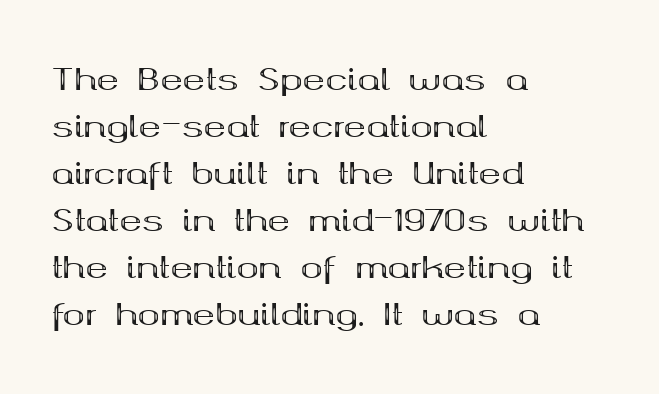
You can tell from the footed stems that serif type was used. Glance below the letters and you will spot only blank space. The tracking reads as untouched default to a designer's eye. Tall strokes in this sample are plumb rather than angled. Strong, thick strokes mark this as bold type. Whoever set this chose a conventional vertical rhythm.
